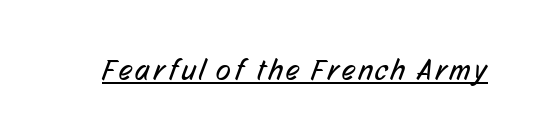
The image shows 30 px regular-weight, condensed sans-serif type; set underlined; low stroke contrast and a medium x-height.
